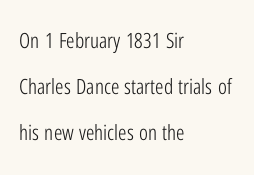
Compared with a centered layout, this one pins lines to the left instead. Does the lettering tilt? It doesn't — this is upright. Line spacing here is loose. The area under the type is left untouched. Vertical stems look standard width or narrower in stroke. Nobody touched the tracking dial on this one.
